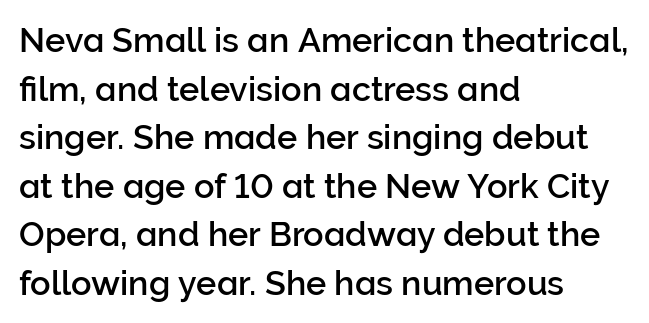
The type sits square on the baseline with zero lean. Reading down the column, the eye jumps a familiar distance to each next line. What kind of face is this? One without serifs — a sans. A classic flush-left, rag-right setting is used for this passage.
